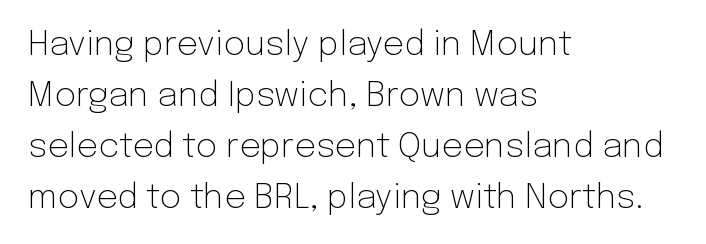
The image shows 34 px light sans-serif type, upright; set left-aligned, normal line spacing (1.5x), normal letter spacing, not underlined; low stroke contrast and a medium x-height.
